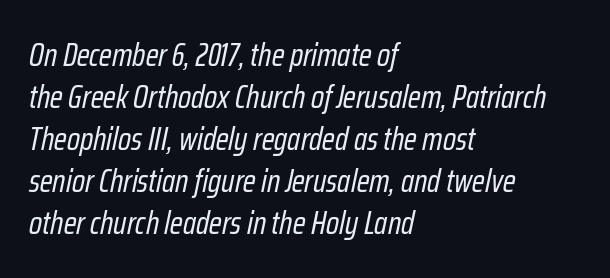
{"italic": "yes", "lean": "right", "slant_degrees": 12, "bold": "no", "weight": "regular", "width": "condensed", "stroke_contrast": "low", "x_height": "medium", "monospaced": "no", "underline": "no", "align": "left", "line_spacing": "normal", "line_spacing_ratio": 1.31, "letter_spacing": "normal", "letter_spacing_em": 0.0, "glyph_px": 32}
